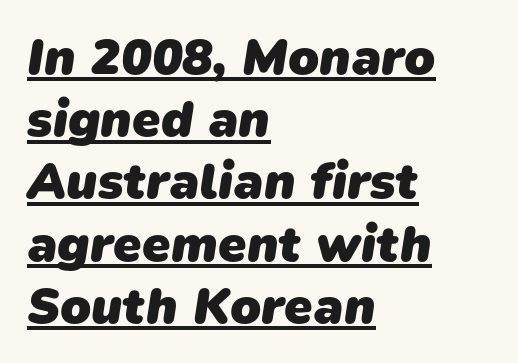
{"serif": "no", "bold": "yes", "weight": "heavy", "width": "normal", "stroke_contrast": "low", "x_height": "medium", "monospaced": "no", "underline": "yes", "align": "left", "line_spacing_ratio": 1.22, "letter_spacing": "normal", "letter_spacing_em": 0.0, "glyph_px": 51}
